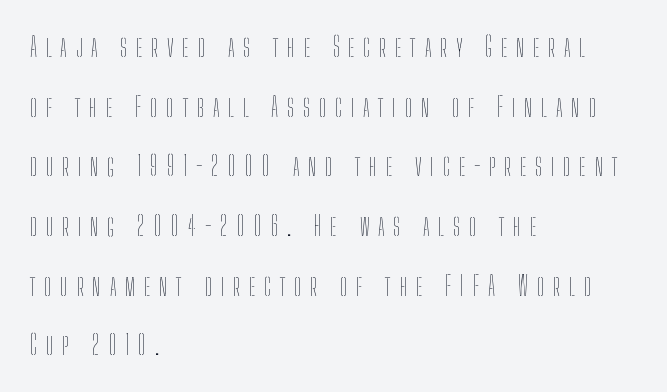
You can tell it's not italic because the verticals are truly vertical. The glyphs are unaccompanied by any horizontal stroke below them. The rendering uses a large line-height, opening up the rows. The passage shown is not bold in any degree.
